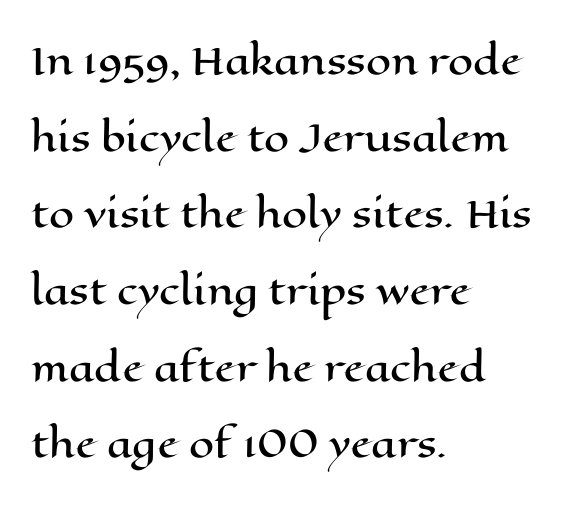
{"italic": "no", "width": "wide", "stroke_contrast": "high", "x_height": "medium", "monospaced": "no", "underline": "no", "align": "left", "line_spacing": "loose", "line_spacing_ratio": 2.13, "letter_spacing": "normal", "letter_spacing_em": 0.0, "glyph_px": 36}
